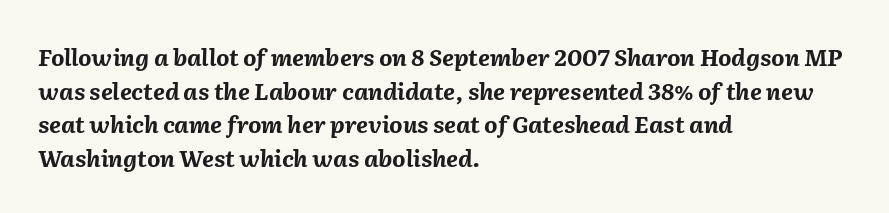
The image shows 23 px bold type, italic (leaning right); set left-aligned, normal line spacing (1.46x), normal letter spacing, not underlined.
